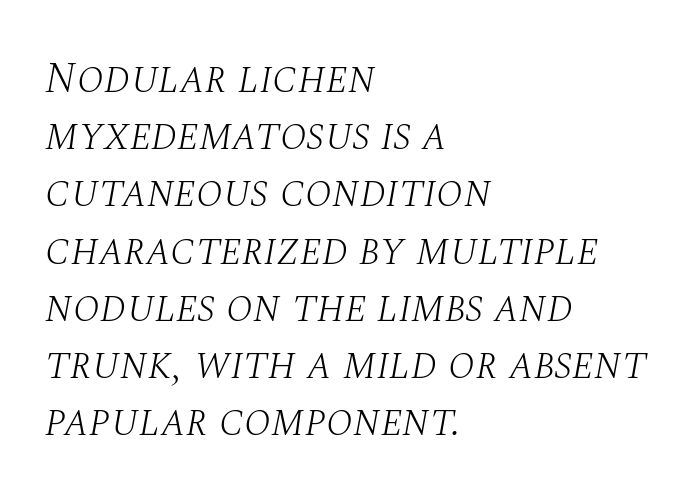
{"serif": "yes", "italic": "yes", "lean": "right", "slant_degrees": 10, "bold": "no", "weight": "light", "width": "normal", "stroke_contrast": "medium", "x_height": "large", "monospaced": "no", "underline": "no", "align": "left", "line_spacing": "normal", "line_spacing_ratio": 1.3, "letter_spacing": "normal", "letter_spacing_em": 0.0, "glyph_px": 44}
